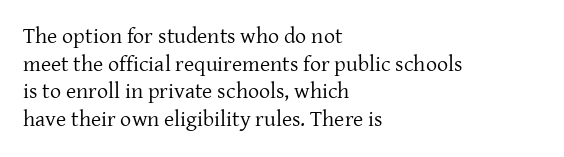
The image shows 22 px text type, upright; set left-aligned, normal line spacing (1.26x), normal letter spacing, not underlined.
